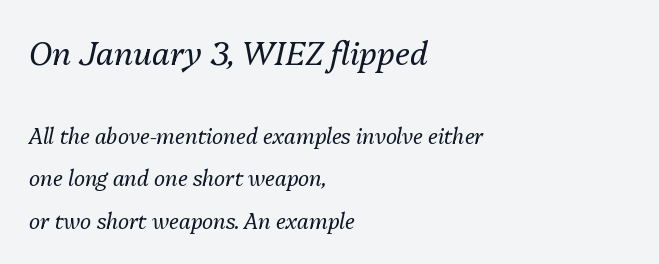
The image shows 32 px regular-weight type, italic (leaning right); set left-aligned, loose line spacing (2.03x), normal letter spacing, not underlined; the first (top) block is 1.52x larger; medium stroke contrast and a medium x-height.
